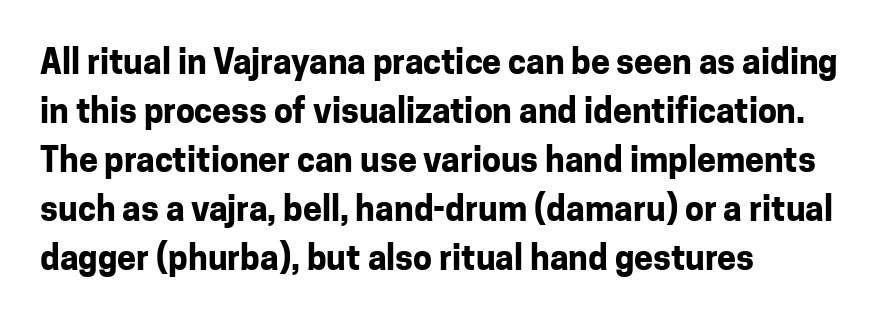
The typeface chosen for these lines omits serifs. Regarding leading, the lines here are spaced in the standard way. The line texture is even and compact thanks to regular tracking. The letters stand upright; this is a roman face. The glyphs are unaccompanied by any horizontal stroke below them. Typographic density is high because the face is bold.
